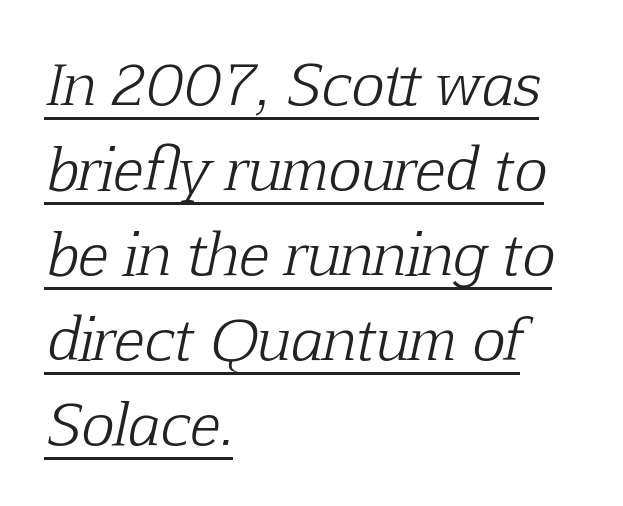
Q: Is the text bold? A: No.
Q: Is the text italic (slanted)? A: Yes, it leans right by about 12 degrees.
Q: Is the typeface a serif or a sans-serif typeface? A: Serif.
Q: Is the text underlined? A: Yes.
Q: How is the paragraph aligned? A: Left-aligned.
Q: Is the spacing between letters normal or unusually wide? A: Normal.
Q: Is the spacing between lines tight, normal or loose? A: Normal.
Q: Width (condensed, normal, or wide)? A: Normal.
Q: Stroke contrast? A: Low.
Q: x-height? A: Medium.
Q: Monospaced? A: No.
